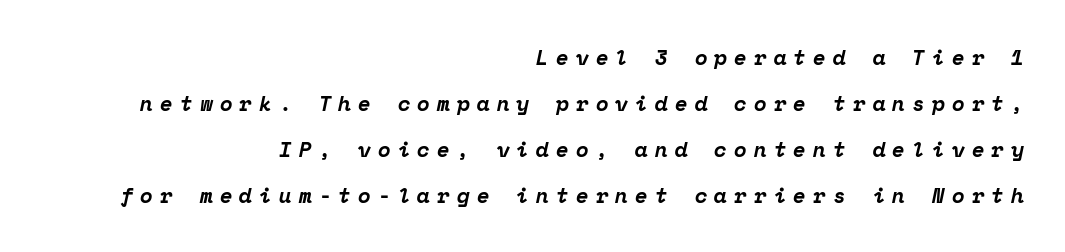
{"italic": "yes", "lean": "right", "slant_degrees": 12, "bold": "yes", "underline": "no", "align": "right", "line_spacing": "loose", "line_spacing_ratio": 2.19, "letter_spacing": "wide", "letter_spacing_em": 0.33, "glyph_px": 21}
